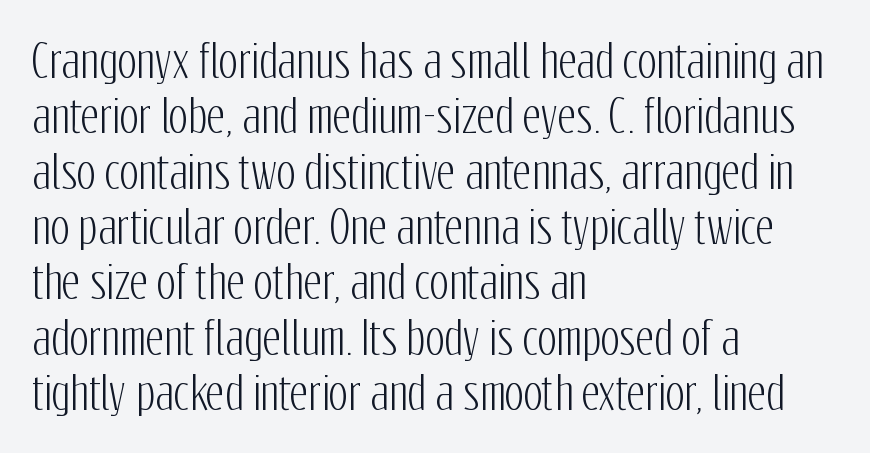
{"serif": "no", "italic": "no", "width": "condensed", "stroke_contrast": "low", "x_height": "medium", "monospaced": "no", "underline": "no", "align": "left", "line_spacing_ratio": 1.23, "letter_spacing": "normal", "letter_spacing_em": 0.0, "glyph_px": 45}
